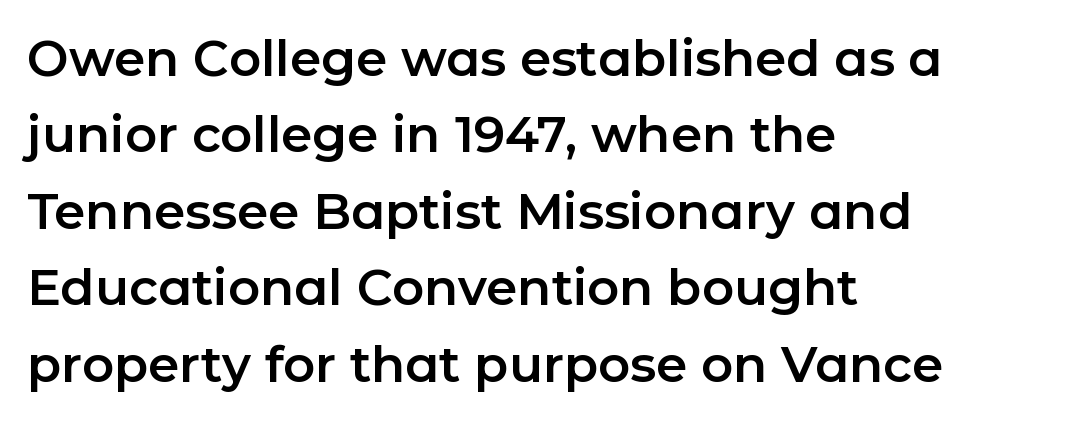
Q: Is the text italic (slanted)? A: No, it is upright.
Q: Is the typeface a serif or a sans-serif typeface? A: Sans-serif.
Q: Is the text underlined? A: No.
Q: How is the paragraph aligned? A: Left-aligned.
Q: Is the spacing between letters normal or unusually wide? A: Normal.
Q: Is the spacing between lines tight, normal or loose? A: Normal.
Q: Width (condensed, normal, or wide)? A: Normal.
Q: Stroke contrast? A: Low.
Q: x-height? A: Medium.
Q: Monospaced? A: No.
